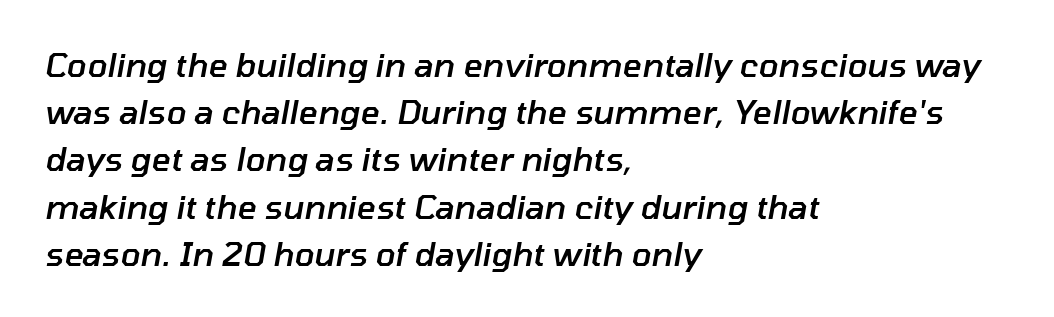
{"italic": "yes", "lean": "right", "slant_degrees": 10, "bold": "semi", "weight": "semibold", "width": "normal", "stroke_contrast": "low", "x_height": "medium", "monospaced": "no", "underline": "no", "align": "left", "line_spacing": "normal", "line_spacing_ratio": 1.43, "letter_spacing": "normal", "letter_spacing_em": 0.0, "glyph_px": 33}
